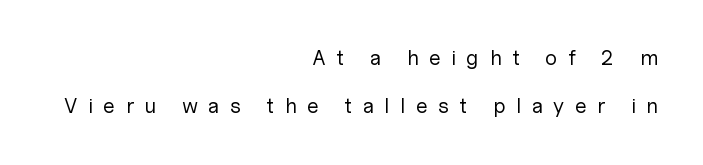
Q: Is the text bold? A: No.
Q: Is the text italic (slanted)? A: No, it is upright.
Q: Is the text underlined? A: No.
Q: How is the paragraph aligned? A: Right-aligned.
Q: Is the spacing between letters normal or unusually wide? A: Unusually wide.
Q: Is the spacing between lines tight, normal or loose? A: Loose.
